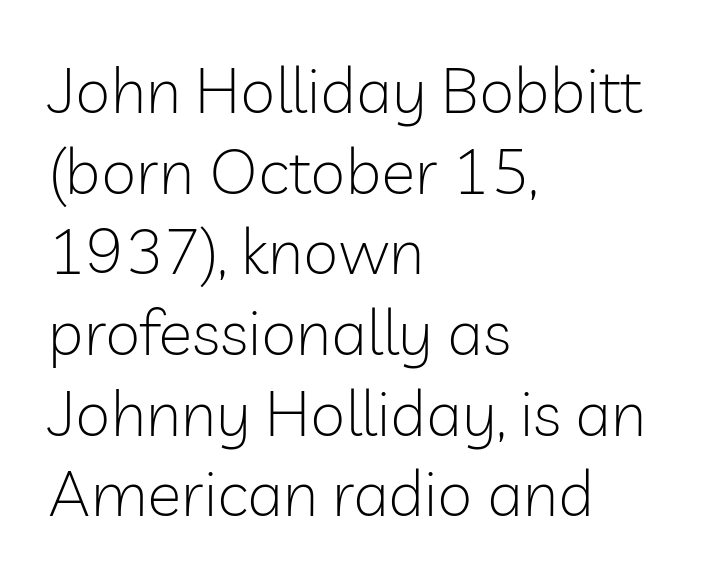
Typeset ragged right — the left edge is the straight one. The type sits square on the baseline with zero lean. These lines sit exactly where default settings would place them. The specimen omits any rule beneath the text block's lines. Inter-character spacing is left at the font's built-in metrics. The designer went with a sans here, leaving each stem footless.
